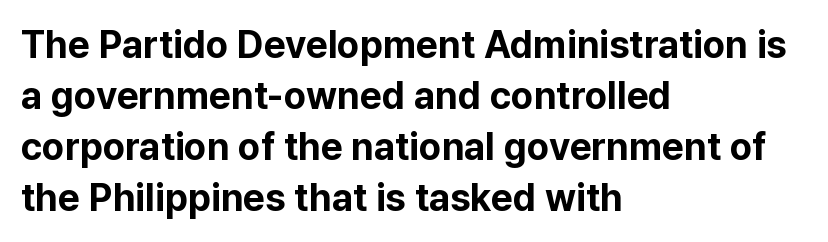
The text was rendered using a sans face with plain stroke endings. The lines sit at an ordinary, default distance from one another. Glance below the letters and you will spot only blank space. Its strokes are broad and dark, the hallmark of bold type.
